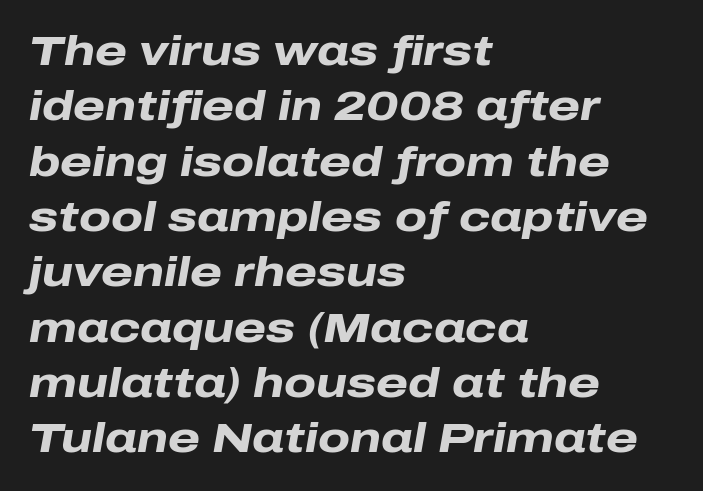
The image shows 41 px heavy, wide type, italic (leaning right); set left-aligned, normal line spacing (1.35x), normal letter spacing, not underlined; low stroke contrast and a medium x-height.
